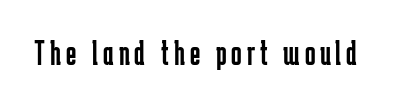
{"serif": "no", "italic": "no", "bold": "no", "weight": "regular", "width": "condensed", "stroke_contrast": "low", "x_height": "medium", "monospaced": "no", "underline": "no", "glyph_px": 35}
